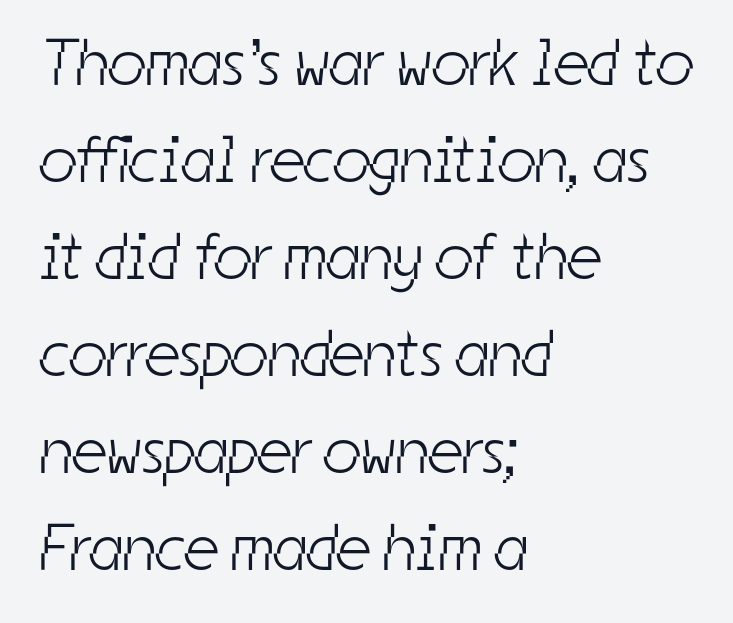
{"serif": "no", "bold": "no", "weight": "light", "width": "condensed", "stroke_contrast": "low", "x_height": "medium", "monospaced": "no", "underline": "no", "align": "left", "line_spacing": "normal", "line_spacing_ratio": 1.47, "letter_spacing": "normal", "letter_spacing_em": 0.0, "glyph_px": 66}
